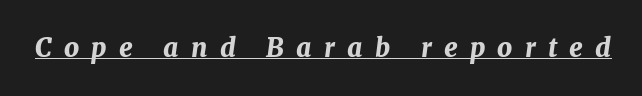
Substantial extra tracking has been applied to these lines. Pretty heavy lettering here — definitely bold. Looking at the ascenders, they clearly lean. Each line of the rendering has a horizontal stroke beneath the glyphs.
